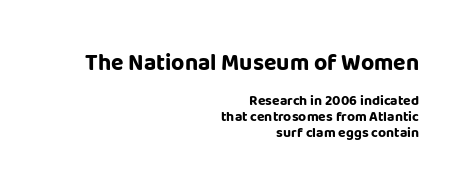
{"italic": "no", "bold": "yes", "underline": "no", "align": "right", "line_spacing": "tight", "line_spacing_ratio": 1.14, "letter_spacing": "normal", "letter_spacing_em": 0.0, "larger_block": "first", "size_ratio": 1.64, "glyph_px": 23}
